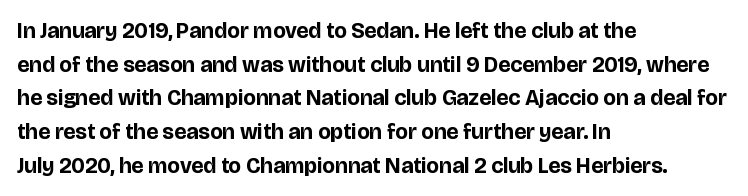
This sample is left-justified, so line endings fall wherever the words run out. Ascenders rise straight up at ninety degrees. Notice how descenders clear the ascenders below comfortably — that's standard leading. Is the type bold? Yes — the strokes are clearly thick and heavy.
